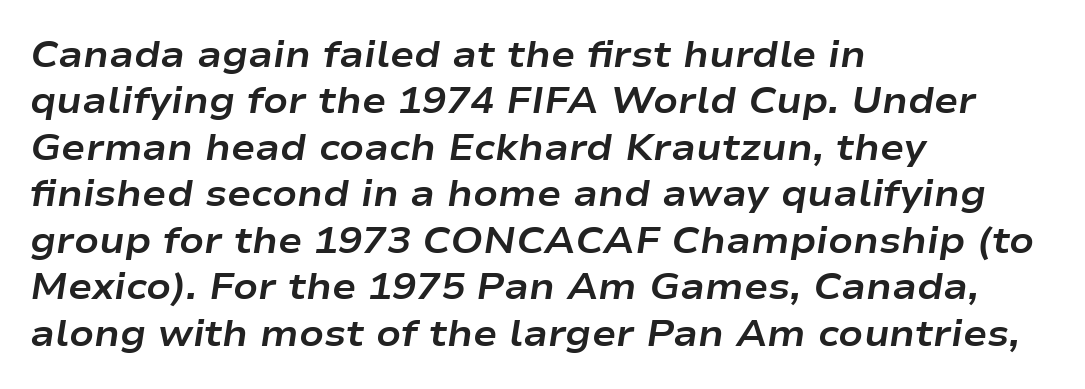
Q: Is the text bold? A: Yes.
Q: Is the text italic (slanted)? A: Yes, it leans right by about 9 degrees.
Q: Is the text underlined? A: No.
Q: How is the paragraph aligned? A: Left-aligned.
Q: Is the spacing between letters normal or unusually wide? A: Normal.
Q: Is the spacing between lines tight, normal or loose? A: Normal.
Q: Width (condensed, normal, or wide)? A: Wide.
Q: Stroke contrast? A: Low.
Q: x-height? A: Medium.
Q: Monospaced? A: No.
